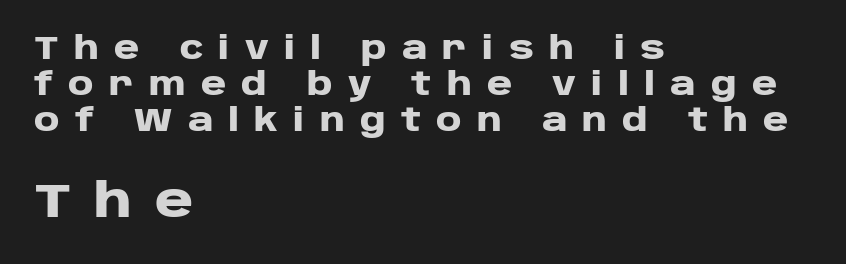
{"serif": "no", "italic": "no", "bold": "yes", "weight": "heavy", "width": "wide", "stroke_contrast": "low", "x_height": "large", "monospaced": "no", "underline": "no", "align": "left", "line_spacing_ratio": 1.16, "letter_spacing": "wide", "letter_spacing_em": 0.49, "larger_block": "second", "size_ratio": 1.52, "glyph_px": 47}
